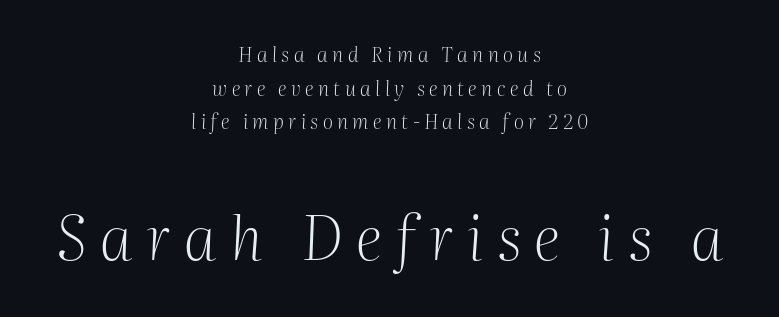
Q: Is the text bold? A: No.
Q: Is the text italic (slanted)? A: Yes, it leans right by about 2 degrees.
Q: Is the typeface a serif or a sans-serif typeface? A: Serif.
Q: Is the text underlined? A: No.
Q: How is the paragraph aligned? A: Centered.
Q: Is the spacing between letters normal or unusually wide? A: Unusually wide.
Q: Is the spacing between lines tight, normal or loose? A: Normal.
Q: Which block of text is set in a larger size, the first (top) or the second (bottom)? A: The second (bottom) one.
Q: Width (condensed, normal, or wide)? A: Normal.
Q: Stroke contrast? A: Medium.
Q: x-height? A: Medium.
Q: Monospaced? A: No.
